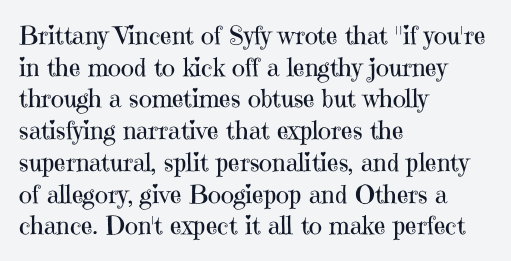
The image shows 25 px text type, upright; set left-aligned, normal line spacing (1.27x), normal letter spacing, not underlined.
